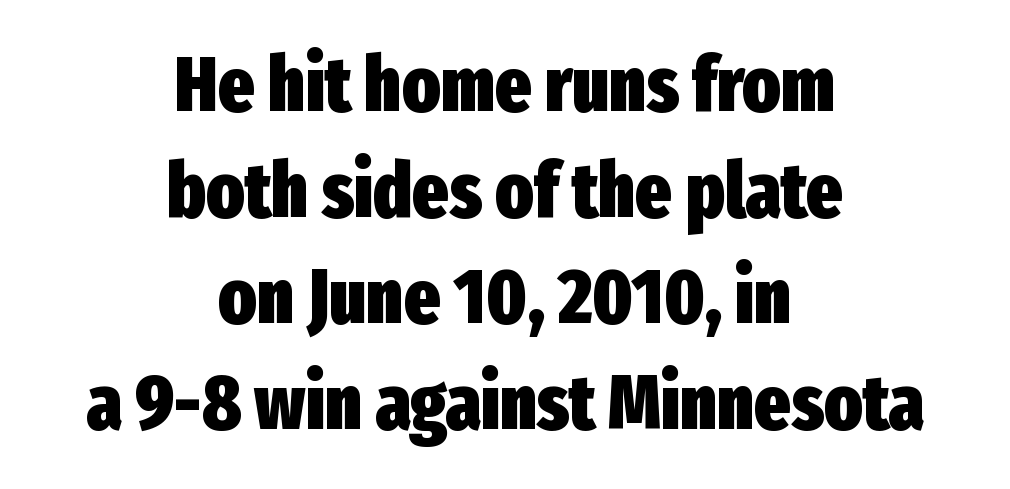
Q: Is the text bold? A: Yes.
Q: Is the text italic (slanted)? A: No, it is upright.
Q: Is the typeface a serif or a sans-serif typeface? A: Sans-serif.
Q: Is the text underlined? A: No.
Q: How is the paragraph aligned? A: Centered.
Q: Is the spacing between letters normal or unusually wide? A: Normal.
Q: Is the spacing between lines tight, normal or loose? A: Normal.
Q: Width (condensed, normal, or wide)? A: Condensed.
Q: Stroke contrast? A: Low.
Q: x-height? A: Medium.
Q: Monospaced? A: No.
